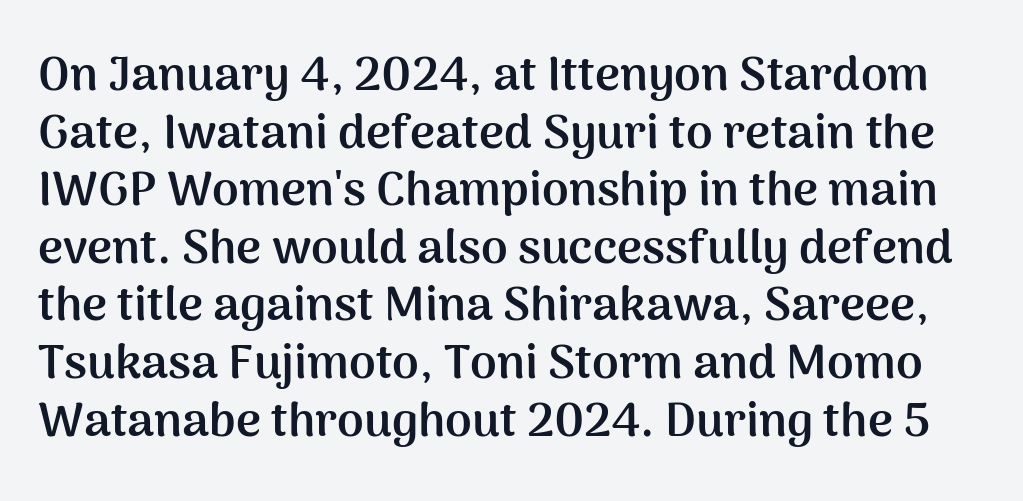
Think of a printed novel: that variable character pitch is what you see here. Observe the ordinary spacing: letters are neighbours, not strangers. Typographic density is high because the face is bold. Classification — sans serif. The strip under each line holds only bare page. This is the regular roman posture of the typeface.
